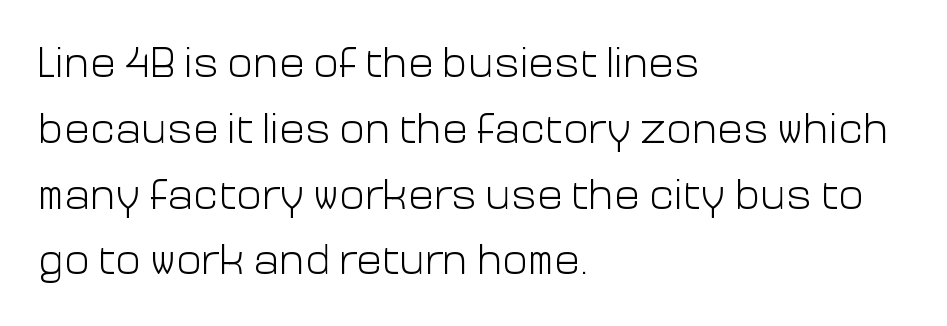
Is this a fixed-width face? No — the glyphs have proportional, varying widths. The leading is moderate, giving the passage an even texture. In terms of posture, this sample is upright. The specimen omits any rule beneath the text block's lines. A light-to-regular cut is what we see here.
